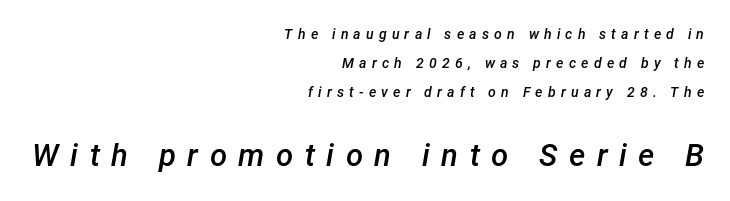
The image shows 31 px semibold type, italic (leaning right); set right-aligned, loose line spacing (2.06x), unusually wide letter spacing (+0.37 em), not underlined; the second (bottom) block is 2.21x larger; low stroke contrast and a medium x-height.
